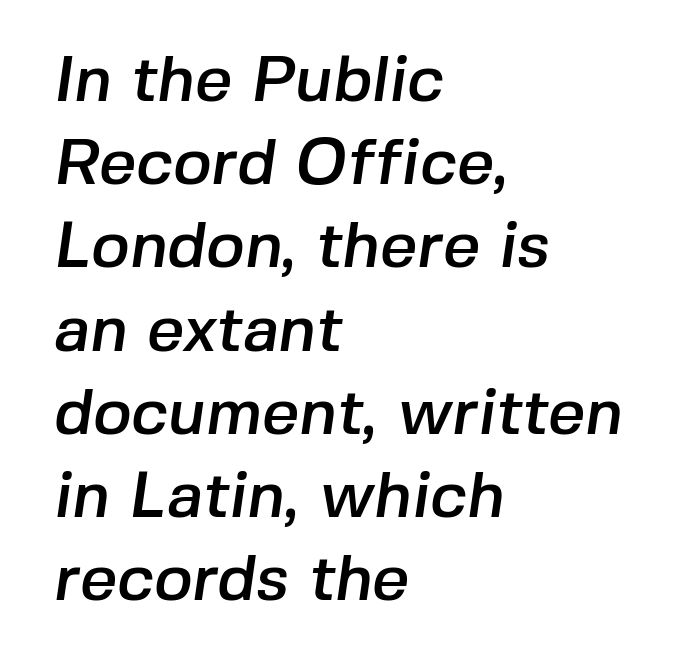
Q: Is the typeface a serif or a sans-serif typeface? A: Sans-serif.
Q: Is the text underlined? A: No.
Q: How is the paragraph aligned? A: Left-aligned.
Q: Is the spacing between letters normal or unusually wide? A: Normal.
Q: Is the spacing between lines tight, normal or loose? A: Normal.
Q: Width (condensed, normal, or wide)? A: Normal.
Q: Stroke contrast? A: Low.
Q: x-height? A: Medium.
Q: Monospaced? A: No.
